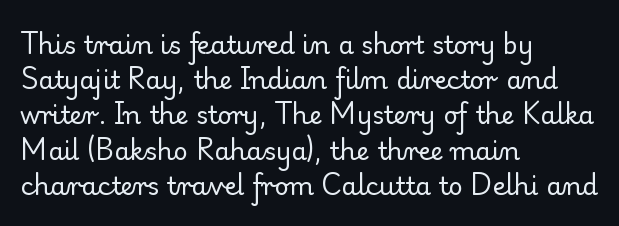
Weight: not bold — regular or lighter. Summary of vertical rhythm: regular, with standard interline spacing. Italic? Not at all — the glyphs are vertical. Words appear dense and cohesive because spacing is normal. Glance below the letters and you will spot only blank space.
